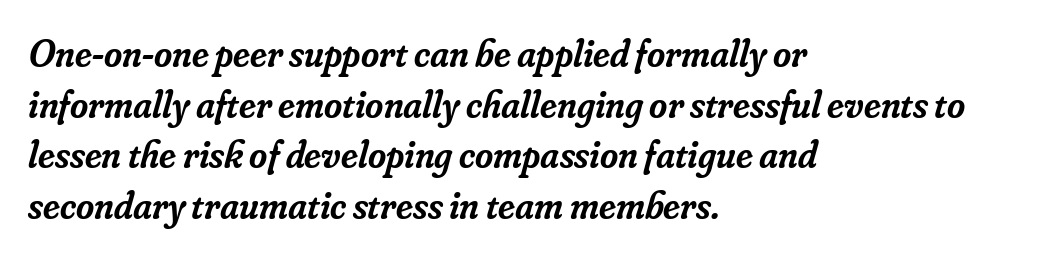
Q: Is the text bold? A: Semi-bold.
Q: Is the text italic (slanted)? A: Yes, it leans right by about 16 degrees.
Q: Is the typeface a serif or a sans-serif typeface? A: Serif.
Q: Is the text underlined? A: No.
Q: How is the paragraph aligned? A: Left-aligned.
Q: Is the spacing between letters normal or unusually wide? A: Normal.
Q: Is the spacing between lines tight, normal or loose? A: Normal.
Q: Width (condensed, normal, or wide)? A: Normal.
Q: Stroke contrast? A: Low.
Q: x-height? A: Small.
Q: Monospaced? A: No.
